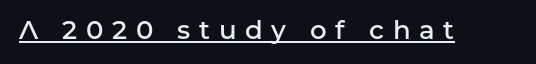
Q: Is the text bold? A: Semi-bold.
Q: Is the text italic (slanted)? A: No, it is upright.
Q: Is the text underlined? A: Yes.
Q: Is the spacing between letters normal or unusually wide? A: Unusually wide.
